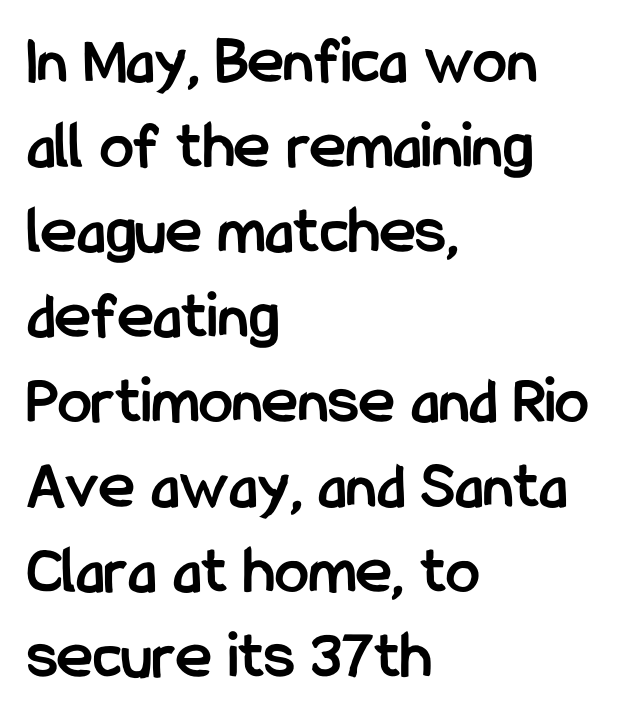
{"serif": "no", "italic": "no", "bold": "yes", "weight": "semibold", "width": "condensed", "stroke_contrast": "low", "x_height": "medium", "monospaced": "no", "underline": "no", "align": "left", "line_spacing": "normal", "line_spacing_ratio": 1.25, "letter_spacing": "normal", "letter_spacing_em": 0.0, "glyph_px": 68}
